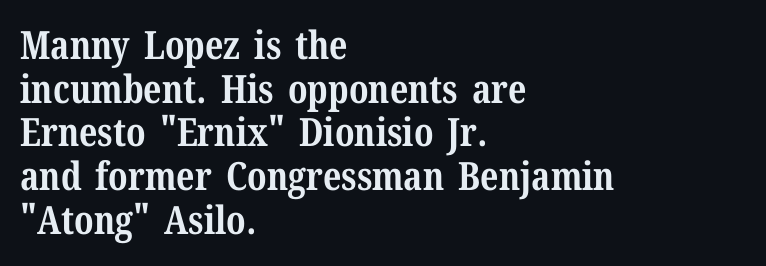
Each line starts at the same left margin while the right side varies. Character widths vary here, with narrow letters taking less room than wide ones. You can tell from the footed stems that serif type was used. Reading down the column, the eye jumps only a short way to each next line. I'd describe the lettering as bold — thick and assertive.
